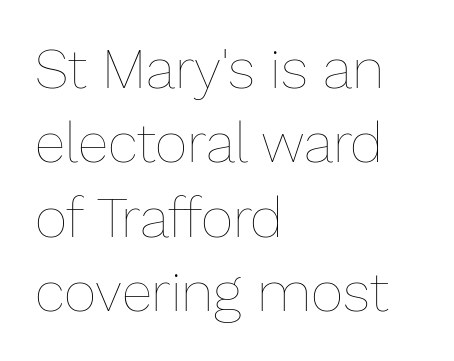
Casual observation: everything's shoved over to the left. The rows are spaced the way most documents space them. Check the space under the baseline: it is left empty. Weight: not bold — regular or lighter. In terms of letterspacing, this is plain default setting.
